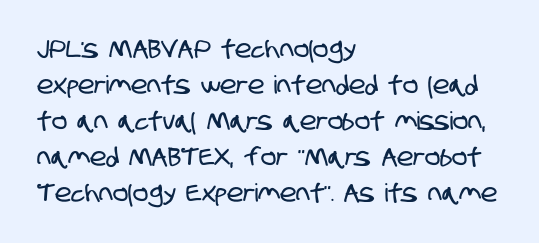
{"underline": "no", "align": "left", "line_spacing": "normal", "line_spacing_ratio": 1.44, "letter_spacing": "normal", "letter_spacing_em": 0.0, "glyph_px": 25}
